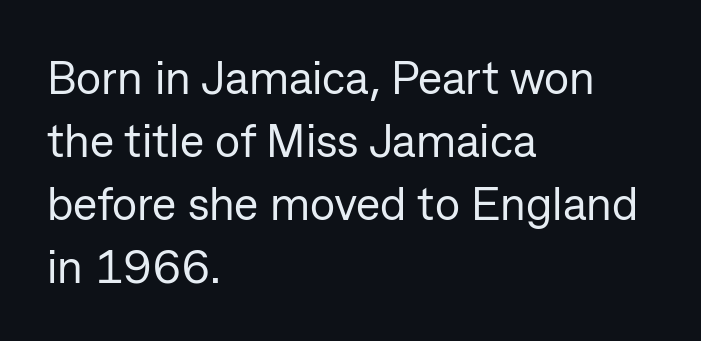
The image shows 46 px regular-weight sans-serif type, upright; set left-aligned, normal line spacing (1.37x), normal letter spacing, not underlined; low stroke contrast and a medium x-height.
